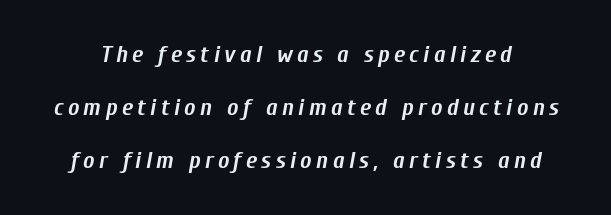
Q: Is the text bold? A: Yes.
Q: Is the text italic (slanted)? A: Yes, it leans right by about 10 degrees.
Q: Is the text underlined? A: No.
Q: Is the spacing between lines tight, normal or loose? A: Loose.
